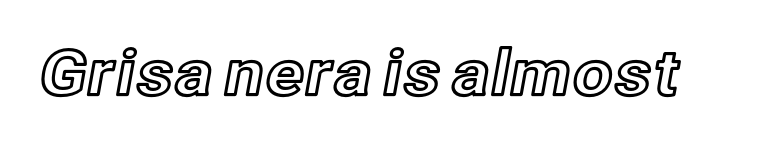
Unmarked baselines from the first word to the last. Words appear dense and cohesive because spacing is normal. Varying glyph widths throughout — classic text-font behaviour.
